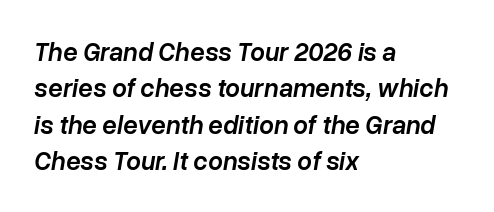
Set as a demibold, roughly 600 on the weight scale. Inter-character spacing is left at the font's built-in metrics. Whoever set this chose a conventional vertical rhythm. Descender tails drop into unmarked territory.
